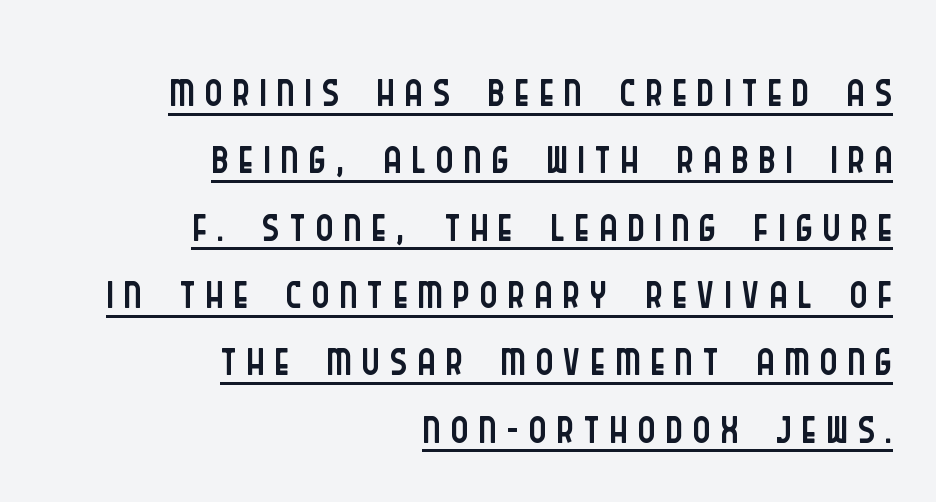
The rendering uses natural spacing where letterforms have individual widths. Baseline-to-baseline distance is barely more than the letter height. Vertical stems look standard width or narrower in stroke. Reading down the block, your eye finds every line finishing at a fixed right position. No feet cap the strokes, marking this as sans-serif type.
